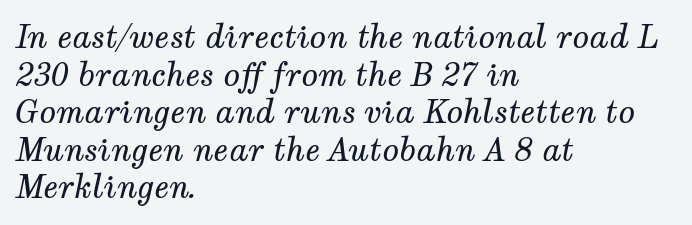
Q: Is the text bold? A: No.
Q: Is the text italic (slanted)? A: Yes, it leans right by about 12 degrees.
Q: Is the typeface a serif or a sans-serif typeface? A: Serif.
Q: Is the text underlined? A: No.
Q: How is the paragraph aligned? A: Left-aligned.
Q: Is the spacing between letters normal or unusually wide? A: Normal.
Q: Width (condensed, normal, or wide)? A: Normal.
Q: Stroke contrast? A: Medium.
Q: x-height? A: Medium.
Q: Monospaced? A: No.
